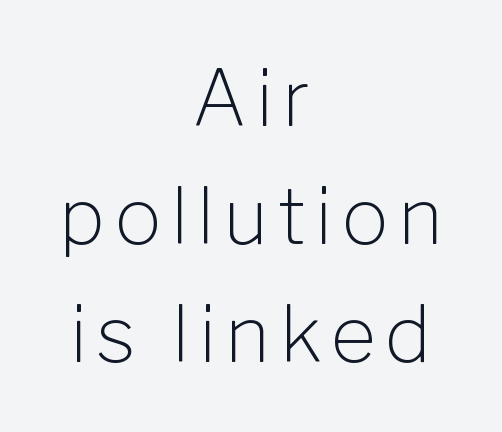
Rows of type keep a routine distance in the vertical direction. Stem width sits at or under what a default text font uses. These lines are composed in type without serifs. The whitespace from short lines is split evenly between both sides. The foot of each line stays bare and open. The letters stand straight up with perfectly vertical stems.
